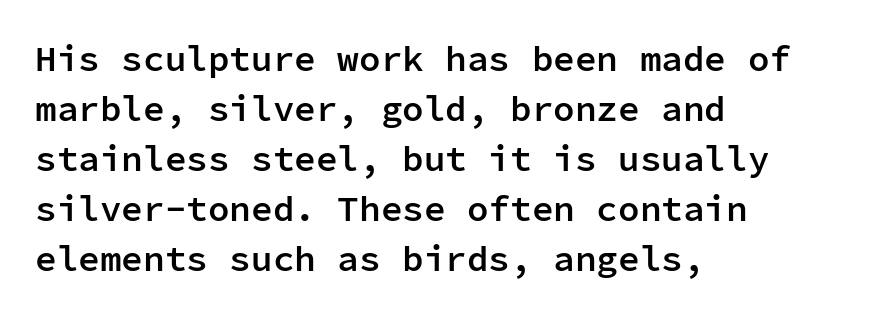
Q: Is the text bold? A: Semi-bold.
Q: Is the text italic (slanted)? A: No, it is upright.
Q: Is the typeface a serif or a sans-serif typeface? A: Sans-serif.
Q: Is the text underlined? A: No.
Q: How is the paragraph aligned? A: Left-aligned.
Q: Is the spacing between letters normal or unusually wide? A: Normal.
Q: Is the spacing between lines tight, normal or loose? A: Normal.
Q: Width (condensed, normal, or wide)? A: Normal.
Q: Stroke contrast? A: Low.
Q: x-height? A: Medium.
Q: Monospaced? A: Yes.
